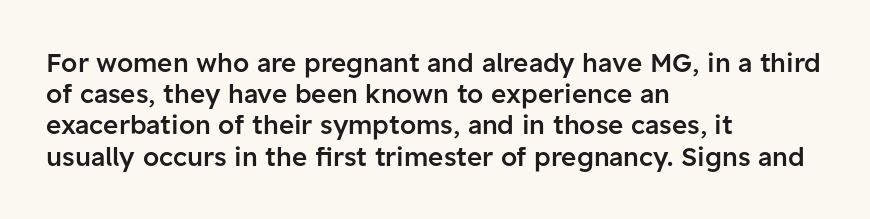
One-word summary of the alignment: left. Anything drawn beneath the words? Only blank space. Style check: upright. Each word holds together tightly as a unit, with standard inter-letter gaps. A semibold gives these letters moderate extra thickness, short of bold.
